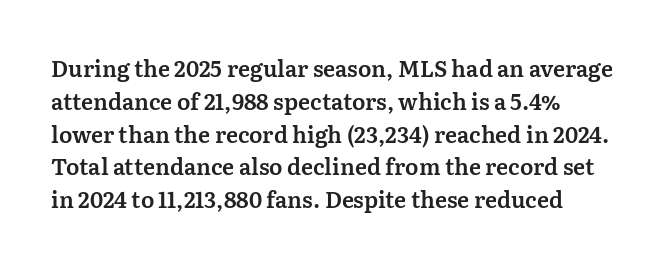
{"italic": "no", "underline": "no", "line_spacing": "normal", "line_spacing_ratio": 1.49, "letter_spacing": "normal", "letter_spacing_em": 0.0, "glyph_px": 22}
